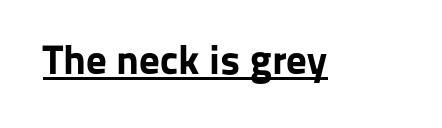
Q: Is the text bold? A: Yes.
Q: Is the text italic (slanted)? A: No, it is upright.
Q: Is the typeface a serif or a sans-serif typeface? A: Sans-serif.
Q: Is the text underlined? A: Yes.
Q: Is the spacing between letters normal or unusually wide? A: Normal.
Q: Width (condensed, normal, or wide)? A: Normal.
Q: Stroke contrast? A: Low.
Q: x-height? A: Medium.
Q: Monospaced? A: No.
